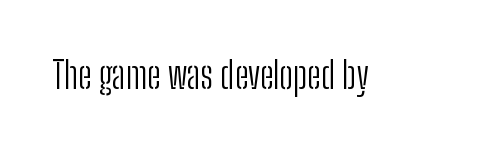
Q: Is the text bold? A: No.
Q: Is the text italic (slanted)? A: No, it is upright.
Q: Is the typeface a serif or a sans-serif typeface? A: Sans-serif.
Q: Is the text underlined? A: No.
Q: Is the spacing between letters normal or unusually wide? A: Normal.
Q: Width (condensed, normal, or wide)? A: Condensed.
Q: Stroke contrast? A: Low.
Q: x-height? A: Medium.
Q: Monospaced? A: No.
